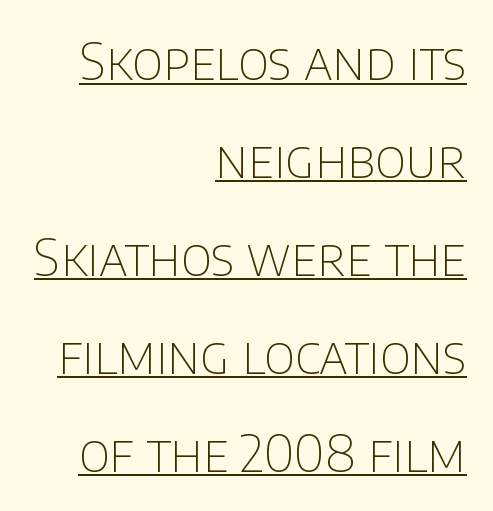
{"serif": "no", "italic": "no", "bold": "no", "weight": "thin", "width": "normal", "stroke_contrast": "low", "x_height": "large", "monospaced": "no", "underline": "yes", "align": "right", "line_spacing": "loose", "line_spacing_ratio": 1.92, "letter_spacing": "normal", "letter_spacing_em": 0.0, "glyph_px": 51}
